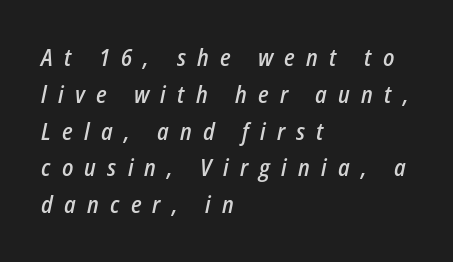
Q: Is the text bold? A: Semi-bold.
Q: Is the text italic (slanted)? A: Yes, it leans right by about 12 degrees.
Q: Is the text underlined? A: No.
Q: How is the paragraph aligned? A: Left-aligned.
Q: Is the spacing between letters normal or unusually wide? A: Unusually wide.
Q: Is the spacing between lines tight, normal or loose? A: Normal.
